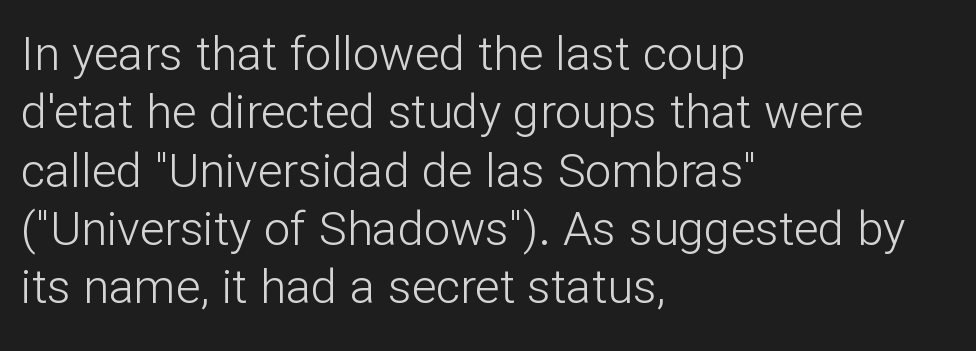
{"serif": "no", "italic": "no", "bold": "no", "weight": "light", "width": "normal", "stroke_contrast": "low", "x_height": "medium", "monospaced": "no", "underline": "no", "align": "left", "line_spacing_ratio": 1.24, "letter_spacing": "normal", "letter_spacing_em": 0.0, "glyph_px": 47}
